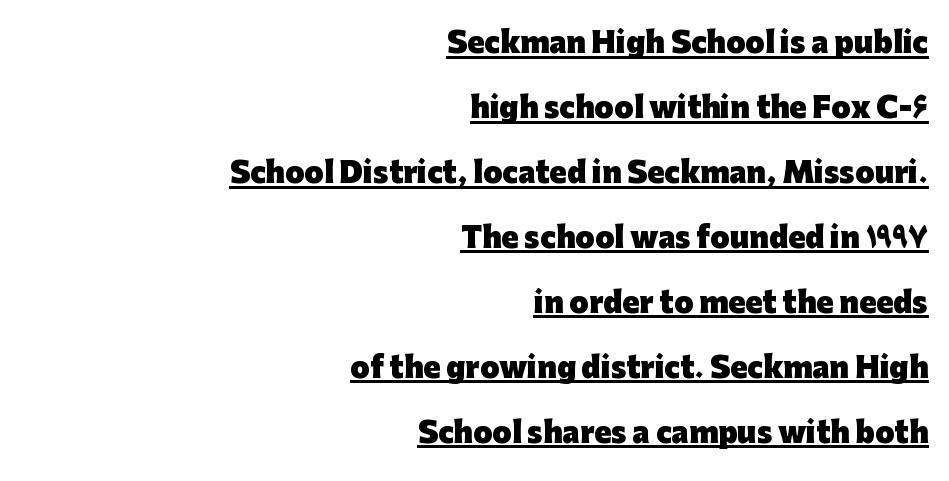
Q: Is the text bold? A: Yes.
Q: Is the text italic (slanted)? A: No, it is upright.
Q: Is the typeface a serif or a sans-serif typeface? A: Sans-serif.
Q: Is the text underlined? A: Yes.
Q: How is the paragraph aligned? A: Right-aligned.
Q: Is the spacing between letters normal or unusually wide? A: Normal.
Q: Is the spacing between lines tight, normal or loose? A: Loose.
Q: Width (condensed, normal, or wide)? A: Normal.
Q: Stroke contrast? A: Low.
Q: x-height? A: Medium.
Q: Monospaced? A: No.
